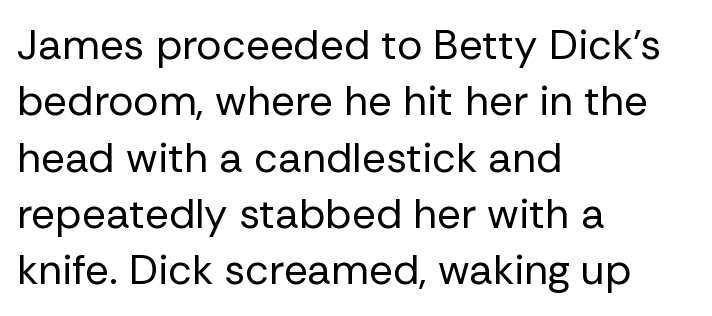
The image shows 42 px regular-weight sans-serif type, upright; set left-aligned, normal line spacing (1.34x), normal letter spacing, not underlined; low stroke contrast and a medium x-height.
